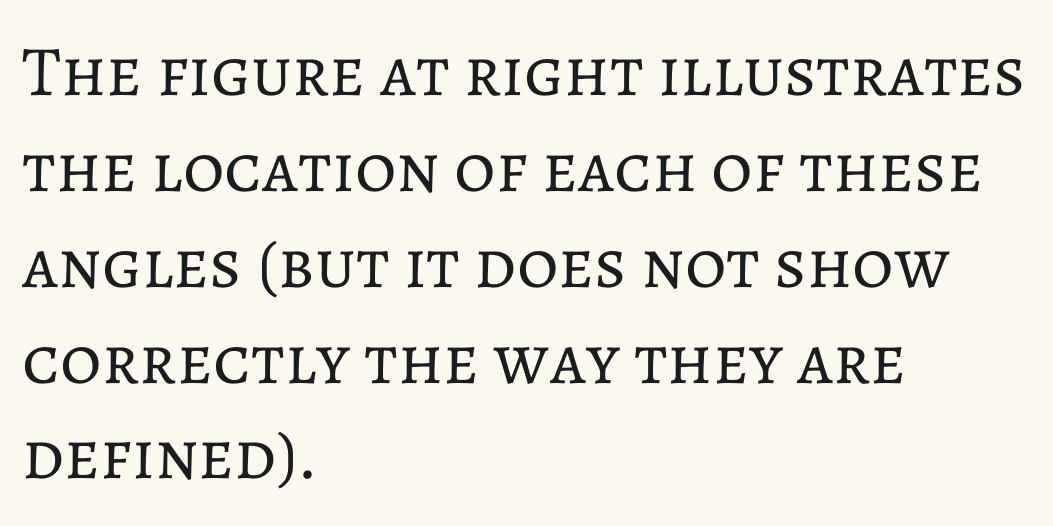
{"italic": "no", "bold": "no", "weight": "regular", "width": "normal", "stroke_contrast": "low", "x_height": "medium", "monospaced": "no", "underline": "no", "align": "left", "line_spacing": "normal", "line_spacing_ratio": 1.35, "letter_spacing": "normal", "letter_spacing_em": 0.0, "glyph_px": 71}
